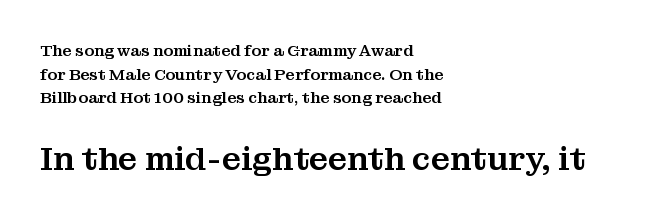
Q: Is the text italic (slanted)? A: No, it is upright.
Q: Is the typeface a serif or a sans-serif typeface? A: Serif.
Q: Is the text underlined? A: No.
Q: How is the paragraph aligned? A: Left-aligned.
Q: Is the spacing between letters normal or unusually wide? A: Normal.
Q: Is the spacing between lines tight, normal or loose? A: Normal.
Q: Which block of text is set in a larger size, the first (top) or the second (bottom)? A: The second (bottom) one.
Q: Width (condensed, normal, or wide)? A: Normal.
Q: Stroke contrast? A: Medium.
Q: x-height? A: Medium.
Q: Monospaced? A: No.
